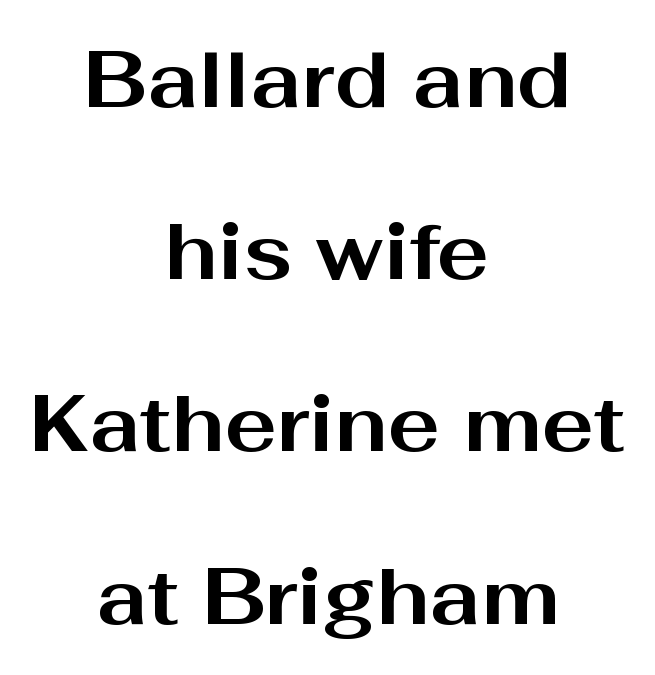
The lines are spread far apart with generous leading. Neither beginnings nor endings align; midpoints do. These lines are rendered in a variable-pitch font. Thick stems and heavy bowls — unmistakably bold. The baseline area is clear. The letters stand upright; this is a roman face.
